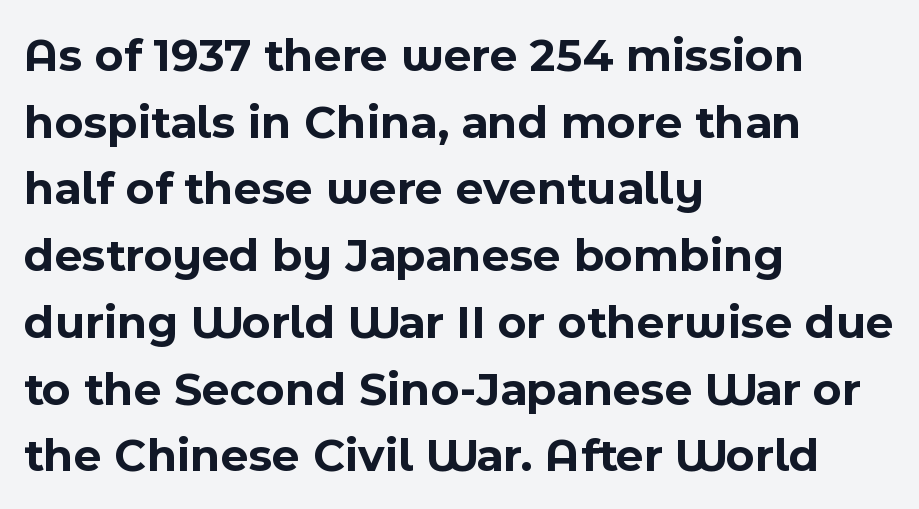
{"serif": "no", "italic": "no", "bold": "yes", "weight": "bold", "width": "normal", "x_height": "medium", "monospaced": "no", "underline": "no", "align": "left", "line_spacing": "normal", "line_spacing_ratio": 1.39, "letter_spacing": "normal", "letter_spacing_em": 0.0, "glyph_px": 48}
